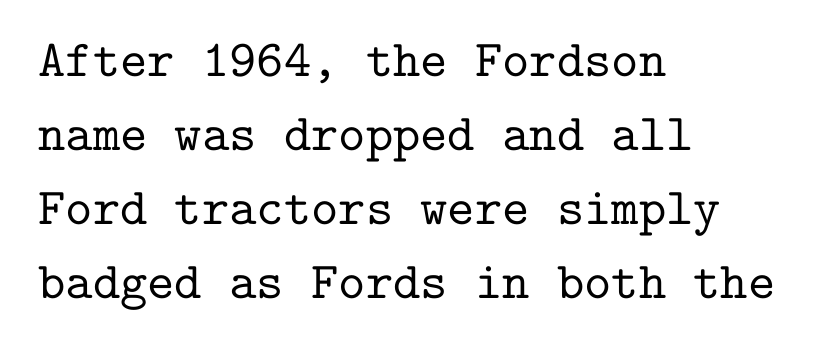
Q: Is the text italic (slanted)? A: No, it is upright.
Q: Is the typeface a serif or a sans-serif typeface? A: Serif.
Q: Is the text underlined? A: No.
Q: How is the paragraph aligned? A: Left-aligned.
Q: Is the spacing between letters normal or unusually wide? A: Normal.
Q: Is the spacing between lines tight, normal or loose? A: Normal.
Q: Width (condensed, normal, or wide)? A: Normal.
Q: Stroke contrast? A: Low.
Q: x-height? A: Medium.
Q: Monospaced? A: Yes.
